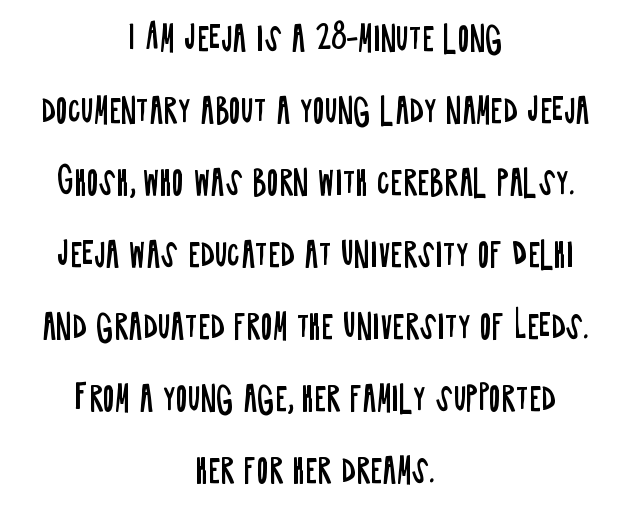
Stroke mass is kept to a normal reading level or below. Does the type have serifs? No, each stem ends abruptly. Unlike italic type, these characters show no tilt at all. A great deal of white space separates one row of letters from the next.
